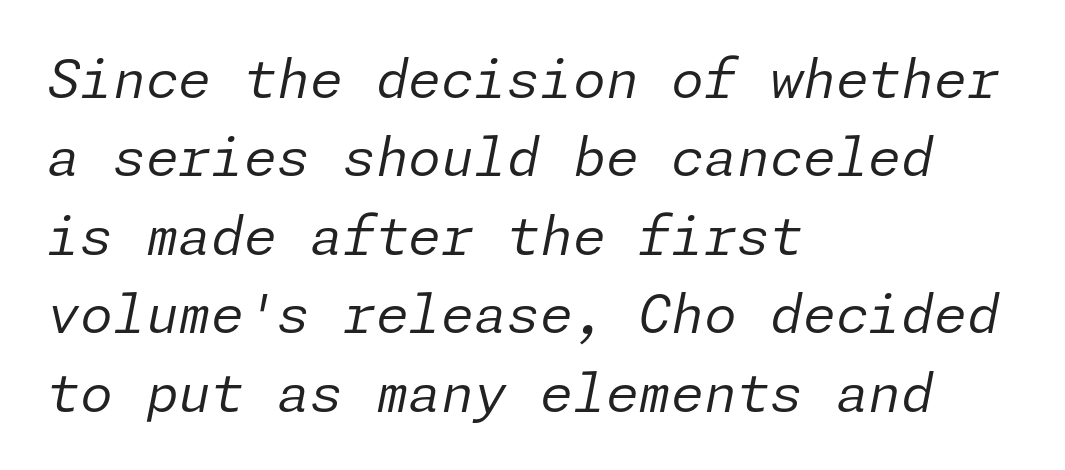
The image shows 53 px regular-weight type, italic (leaning right); set left-aligned, normal line spacing (1.48x), normal letter spacing, not underlined; low stroke contrast and a medium x-height.
